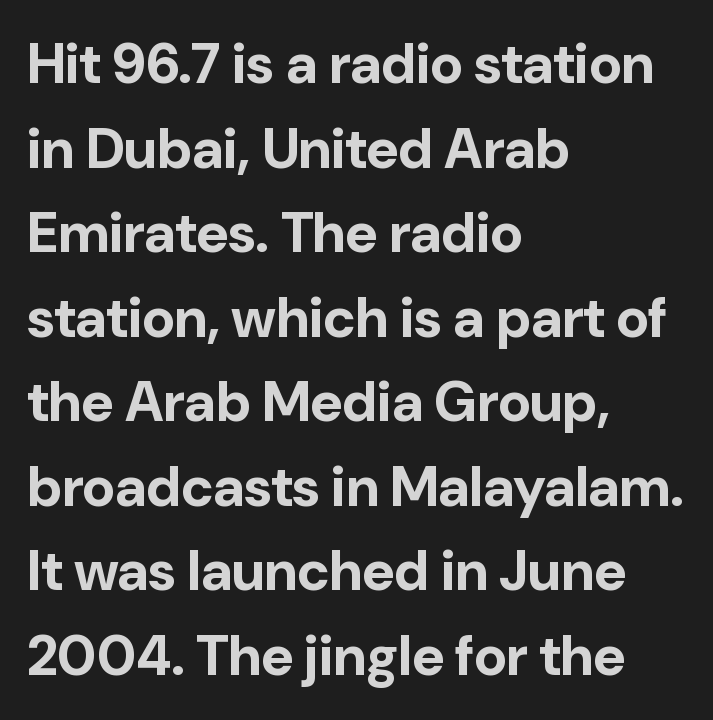
Line starts are locked; line ends wander. A typesetter would call this proportional, since set widths differ per character. Typographic density is high because the face is bold. The rendering uses a moderate line-height, typical for paragraphs. Is there any slant? The stems are plumb.
